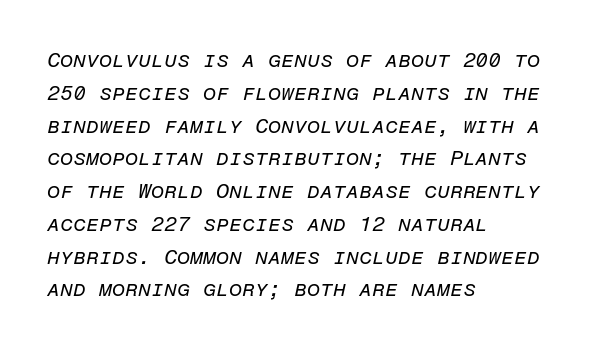
{"italic": "yes", "lean": "right", "slant_degrees": 12, "bold": "no", "underline": "no", "align": "left", "line_spacing": "normal", "line_spacing_ratio": 1.56, "letter_spacing": "normal", "letter_spacing_em": 0.0, "glyph_px": 21}
